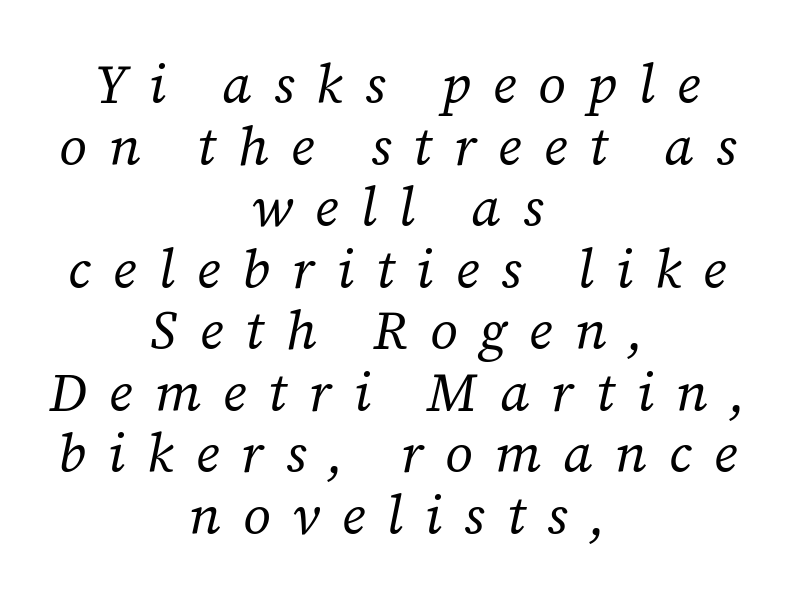
The image shows 54 px regular-weight serif type, italic (leaning right); set centered, tight line spacing (1.14x), unusually wide letter spacing (+0.41 em), not underlined; low stroke contrast and a medium x-height.
